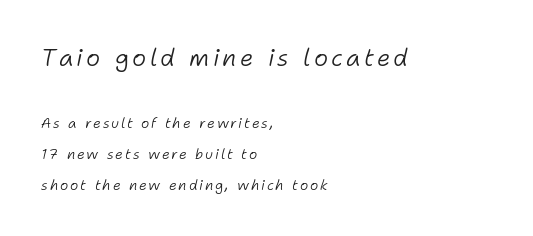
Is the lower block the larger one? No — the upper block carries the bigger type. In CSS terms this would be text-align: left. The whole block is typeset with a tilt. The vertical gap from one line to the next is large. Descenders are the only things crossing below the line. Each stroke keeps to a modest, everyday thickness or less.
